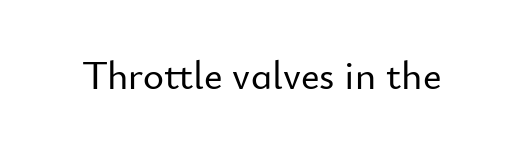
Q: Is the text italic (slanted)? A: No, it is upright.
Q: Is the typeface a serif or a sans-serif typeface? A: Sans-serif.
Q: Is the text underlined? A: No.
Q: Is the spacing between letters normal or unusually wide? A: Normal.
Q: Width (condensed, normal, or wide)? A: Normal.
Q: Stroke contrast? A: Low.
Q: x-height? A: Small.
Q: Monospaced? A: No.
